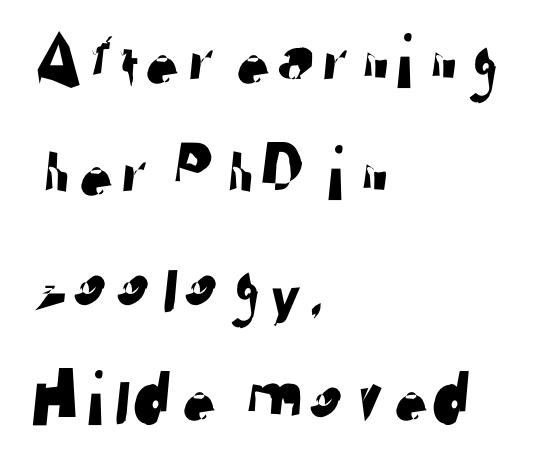
These lines sit exactly where default settings would place them. These lines stack with their left ends in a neat column. Does the type have serifs? No, each stem ends abruptly. Tracking here is standard; glyphs follow each other at the usual distance. Letters rest on an invisible, unmarked baseline.
